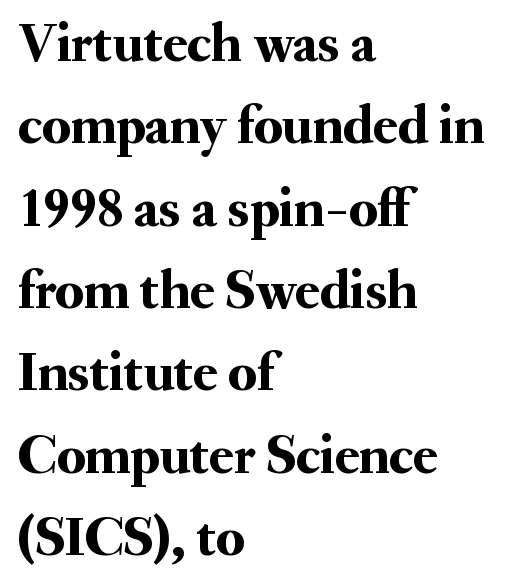
{"serif": "yes", "italic": "no", "width": "normal", "stroke_contrast": "medium", "x_height": "small", "monospaced": "no", "underline": "no", "align": "left", "line_spacing": "normal", "line_spacing_ratio": 1.47, "letter_spacing": "normal", "letter_spacing_em": 0.0, "glyph_px": 56}
